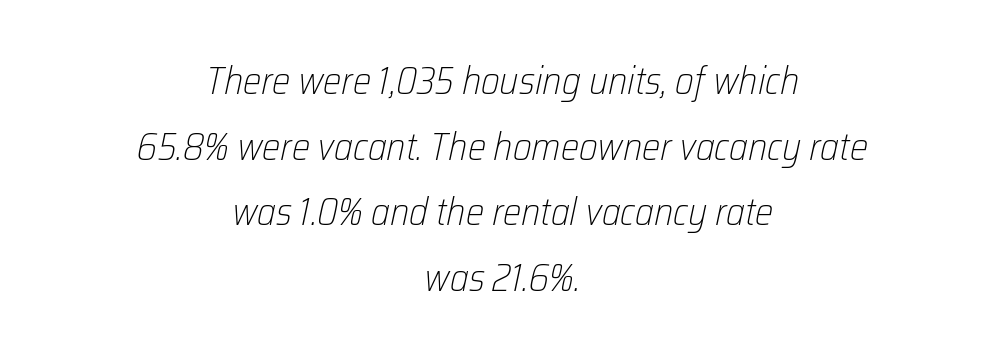
{"italic": "yes", "lean": "right", "slant_degrees": 12, "bold": "no", "weight": "light", "width": "condensed", "stroke_contrast": "low", "x_height": "medium", "monospaced": "no", "underline": "no", "align": "center", "line_spacing": "normal", "line_spacing_ratio": 1.68, "letter_spacing": "normal", "letter_spacing_em": 0.0, "glyph_px": 39}
